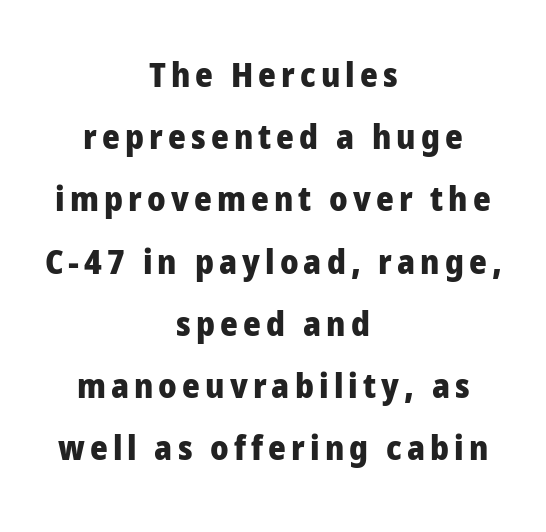
Unlike italic type, these characters show no tilt at all. Each letter keeps its own natural width here, so spacing adapts to shape. A clean baseline with only descenders dipping below it. The rag falls on both sides of this text block equally.
